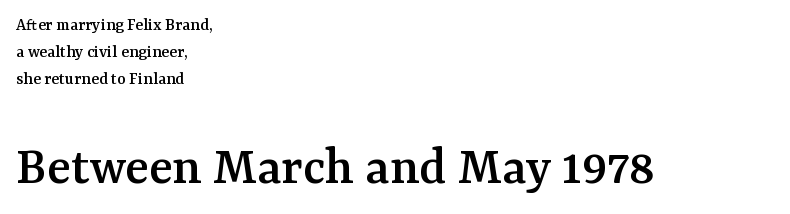
A typesetter would call this proportional, since set widths differ per character. Layout note: lines flush left. Summary of vertical rhythm: regular, with standard interline spacing. The lower block of text is set noticeably larger than the block above it. Tracking value appears to be zero — textbook default spacing. The glyphs in this specimen are seriffed.
